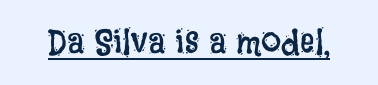
Q: Is the text bold? A: No.
Q: Is the text italic (slanted)? A: No, it is upright.
Q: Is the text underlined? A: Yes.
Q: Is the spacing between letters normal or unusually wide? A: Normal.
Q: Width (condensed, normal, or wide)? A: Condensed.
Q: Stroke contrast? A: Low.
Q: x-height? A: Large.
Q: Monospaced? A: No.
